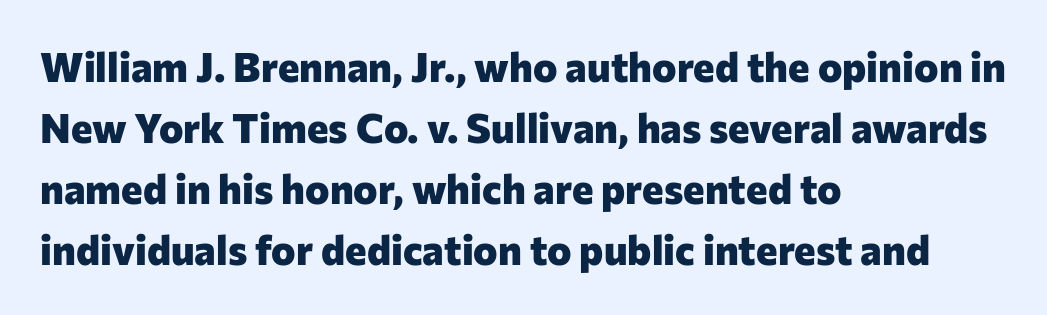
The image shows 41 px heavy sans-serif type, upright; set left-aligned, normal line spacing (1.49x), normal letter spacing, not underlined; low stroke contrast and a medium x-height.
